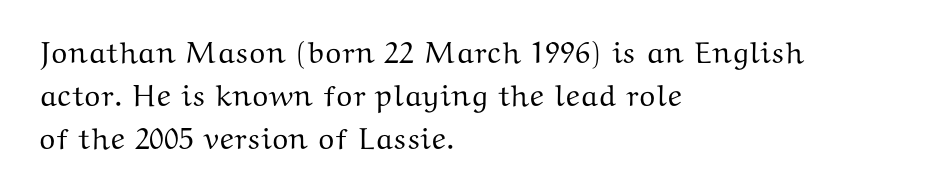
{"serif": "yes", "italic": "no", "width": "wide", "stroke_contrast": "medium", "x_height": "medium", "monospaced": "no", "underline": "no", "align": "left", "line_spacing": "normal", "line_spacing_ratio": 1.44, "letter_spacing": "normal", "letter_spacing_em": 0.0, "glyph_px": 30}
